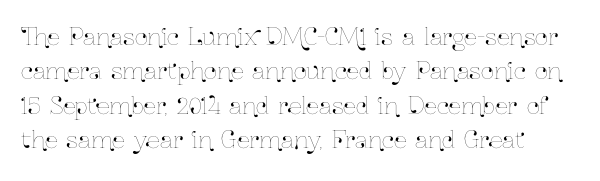
Q: Is the text italic (slanted)? A: No, it is upright.
Q: Is the text underlined? A: No.
Q: Is the spacing between letters normal or unusually wide? A: Normal.
Q: Is the spacing between lines tight, normal or loose? A: Normal.
